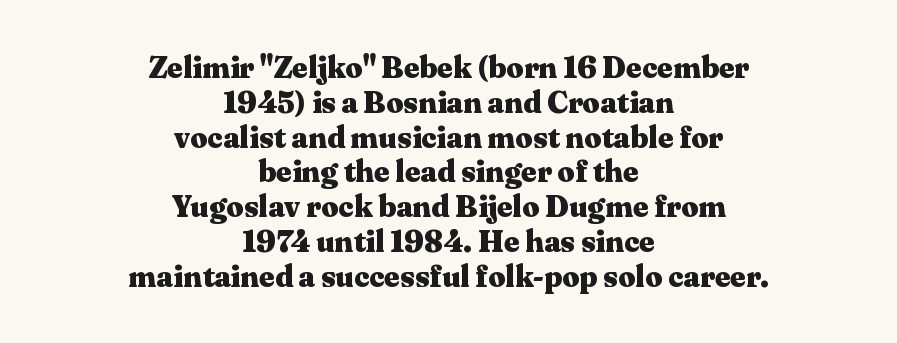
{"serif": "yes", "italic": "no", "bold": "yes", "weight": "heavy", "width": "wide", "stroke_contrast": "medium", "x_height": "medium", "monospaced": "no", "underline": "no", "align": "center", "line_spacing_ratio": 1.16, "letter_spacing": "normal", "letter_spacing_em": 0.0, "glyph_px": 30}
